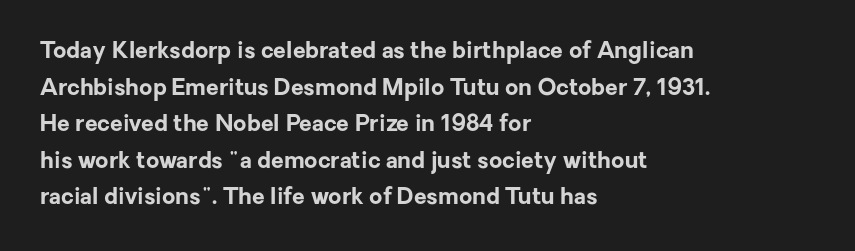
{"italic": "no", "bold": "yes", "underline": "no", "align": "left", "line_spacing": "normal", "line_spacing_ratio": 1.59, "letter_spacing": "normal", "letter_spacing_em": 0.0, "glyph_px": 23}
